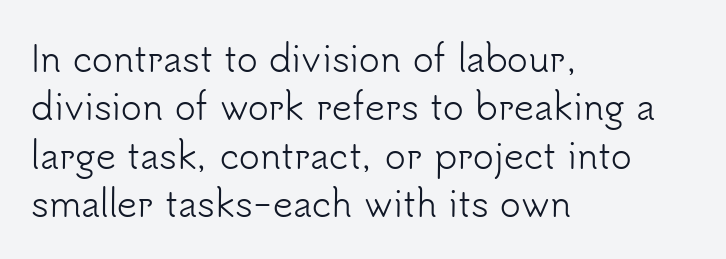
{"serif": "no", "italic": "no", "bold": "no", "weight": "light", "width": "normal", "stroke_contrast": "low", "x_height": "small", "monospaced": "no", "underline": "no", "align": "left", "line_spacing": "normal", "line_spacing_ratio": 1.38, "letter_spacing": "normal", "letter_spacing_em": 0.0, "glyph_px": 35}
